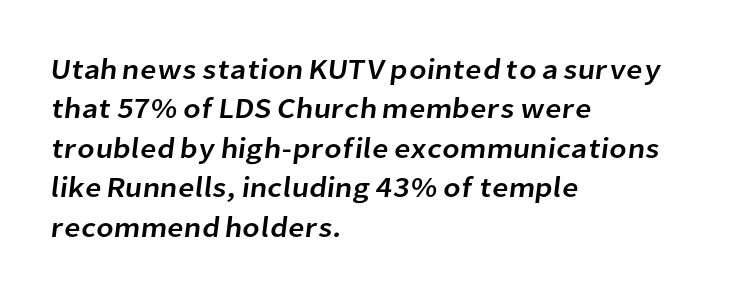
Is this a fixed-width face? No — the glyphs have proportional, varying widths. The horizontal fit of the characters is conventional and even. Horizontal alignment here is leftward, the default for most running prose. Descenders hang freely into open space.
